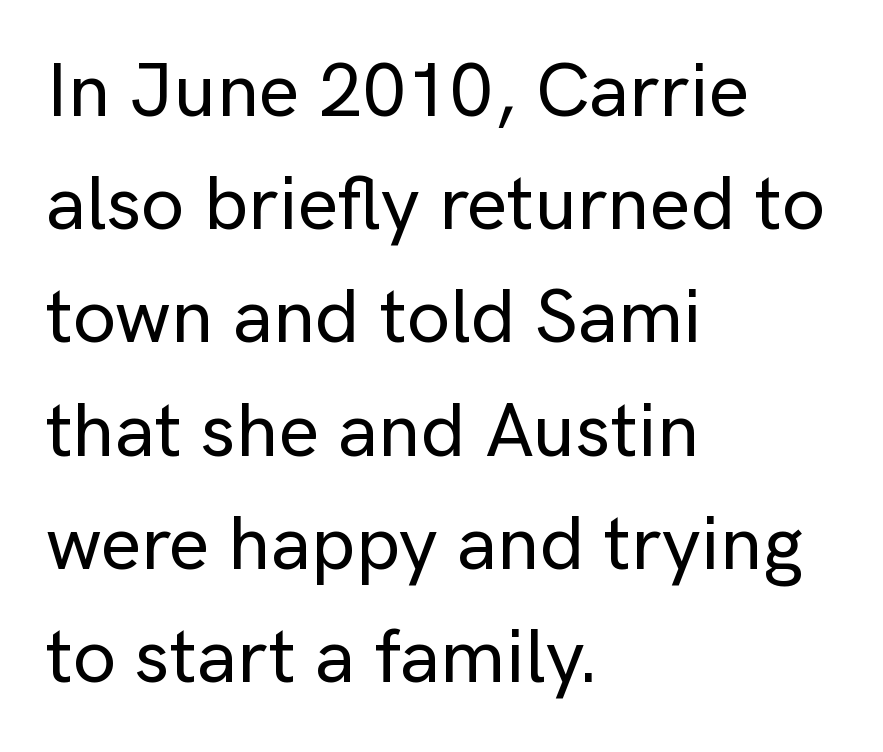
This sample uses a sans-serif face. Reading down the block, your eye returns to a fixed left position each line. The passage shown has conventional tracking throughout. These lines were composed using upright roman letters. Type without underlining. Baseline-to-baseline distance is the conventional proportion of letter height.
